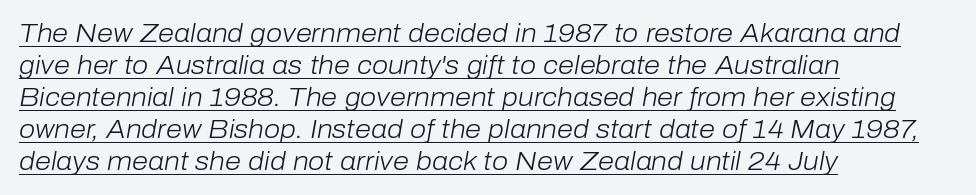
The image shows 26 px text type, italic (leaning right); set left-aligned, line spacing 1.23x, normal letter spacing, underlined.
